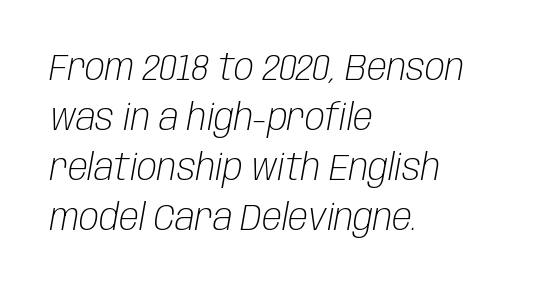
{"italic": "yes", "lean": "right", "slant_degrees": 10, "bold": "no", "weight": "light", "width": "condensed", "stroke_contrast": "low", "x_height": "large", "monospaced": "no", "underline": "no", "align": "left", "line_spacing": "normal", "line_spacing_ratio": 1.35, "letter_spacing": "normal", "letter_spacing_em": 0.0, "glyph_px": 37}
